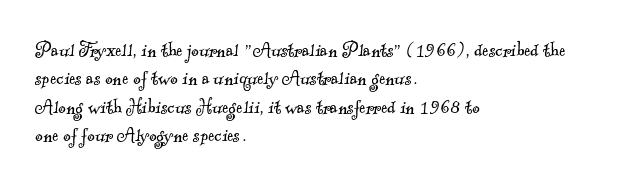
Q: Is the text bold? A: No.
Q: Is the text underlined? A: No.
Q: How is the paragraph aligned? A: Left-aligned.
Q: Is the spacing between letters normal or unusually wide? A: Normal.
